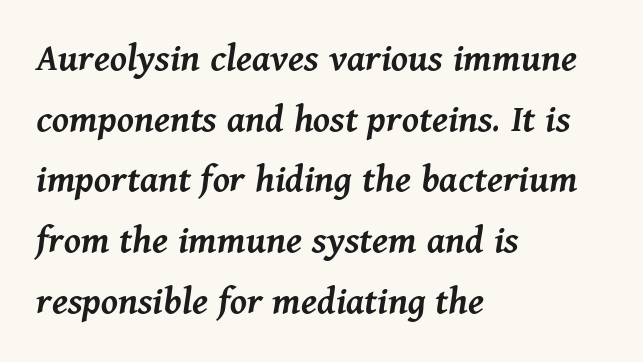
{"italic": "yes", "lean": "right", "slant_degrees": 11, "bold": "semi", "weight": "semibold", "width": "normal", "stroke_contrast": "medium", "x_height": "medium", "monospaced": "no", "underline": "no", "align": "left", "line_spacing": "normal", "line_spacing_ratio": 1.48, "letter_spacing": "normal", "letter_spacing_em": 0.0, "glyph_px": 41}
